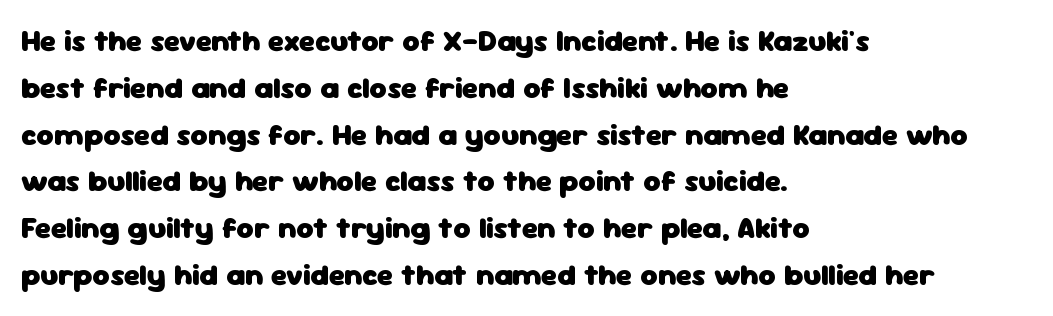
Summary of vertical rhythm: regular, with standard interline spacing. A roman cut, with each character standing at attention. A typesetter would label this face a sans. The baseline area is clear.
